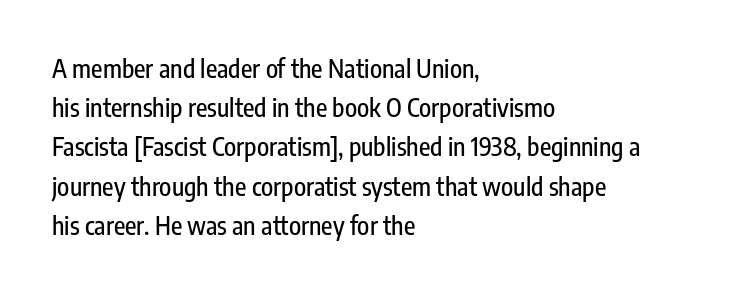
The image shows 25 px text type, upright; set left-aligned, normal line spacing (1.57x), normal letter spacing, not underlined.
